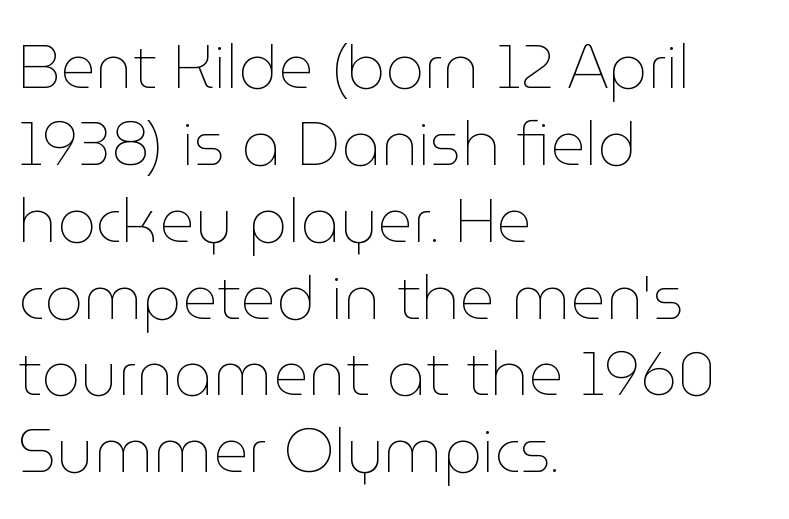
Proportional: the letters do not fall into vertical columns. Does extra space separate the letters? No, they use regular spacing. Does the copy run flush right? No — it runs flush left. In terms of leading, this rendering sits right in the middle.
